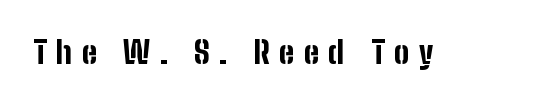
Q: Is the text bold? A: Yes.
Q: Is the text italic (slanted)? A: No, it is upright.
Q: Is the typeface a serif or a sans-serif typeface? A: Sans-serif.
Q: Is the text underlined? A: No.
Q: Is the spacing between letters normal or unusually wide? A: Unusually wide.
Q: Width (condensed, normal, or wide)? A: Condensed.
Q: Stroke contrast? A: Low.
Q: x-height? A: Medium.
Q: Monospaced? A: No.
